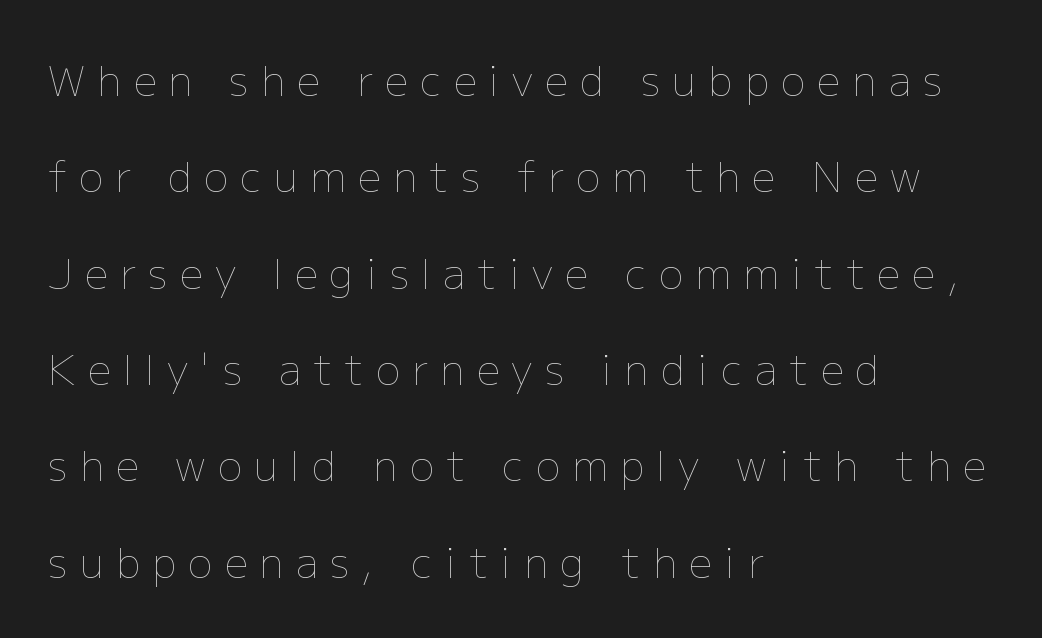
The image shows 41 px thin type, upright; set left-aligned, loose line spacing (2.35x), unusually wide letter spacing (+0.3 em), not underlined; low stroke contrast and a medium x-height.
